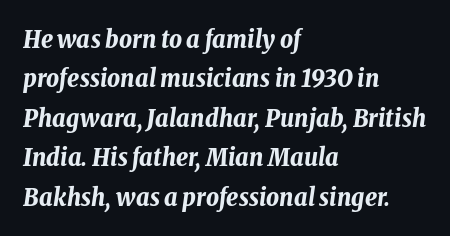
Q: Is the text bold? A: Yes.
Q: Is the text italic (slanted)? A: Yes, it leans right by about 8 degrees.
Q: Is the text underlined? A: No.
Q: How is the paragraph aligned? A: Left-aligned.
Q: Is the spacing between letters normal or unusually wide? A: Normal.
Q: Is the spacing between lines tight, normal or loose? A: Normal.
